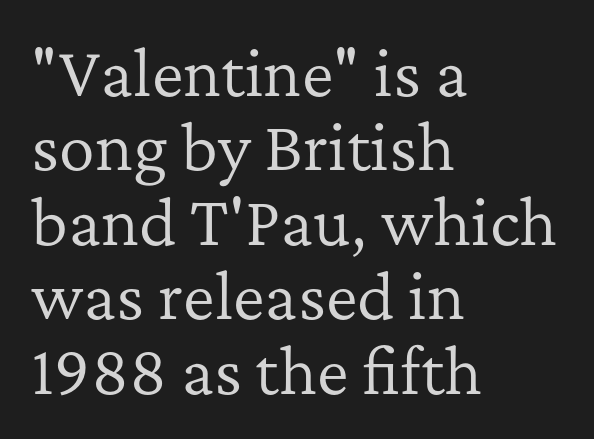
The image shows 60 px regular-weight serif type, upright; set left-aligned, line spacing 1.24x, normal letter spacing, not underlined; low stroke contrast and a medium x-height.
